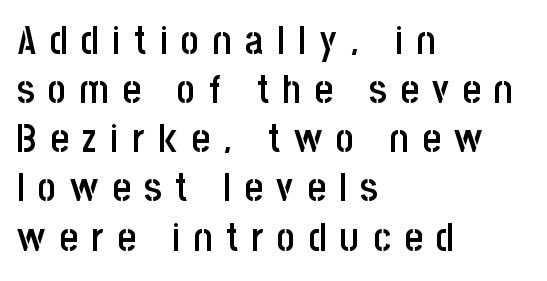
Q: Is the text bold? A: Semi-bold.
Q: Is the text italic (slanted)? A: No, it is upright.
Q: Is the typeface a serif or a sans-serif typeface? A: Sans-serif.
Q: Is the text underlined? A: No.
Q: How is the paragraph aligned? A: Left-aligned.
Q: Is the spacing between letters normal or unusually wide? A: Unusually wide.
Q: Is the spacing between lines tight, normal or loose? A: Normal.
Q: Width (condensed, normal, or wide)? A: Condensed.
Q: Stroke contrast? A: Low.
Q: x-height? A: Large.
Q: Monospaced? A: No.
